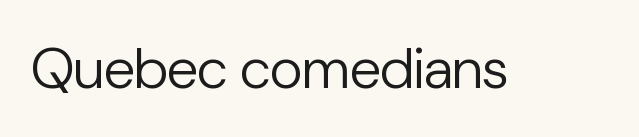
The words here are not underlined. Observe the ordinary spacing: letters are neighbours, not strangers. To sum up the face: it is a sans, with no serifs. This is the regular roman posture of the typeface. Think of a printed novel: that variable character pitch is what you see here.
